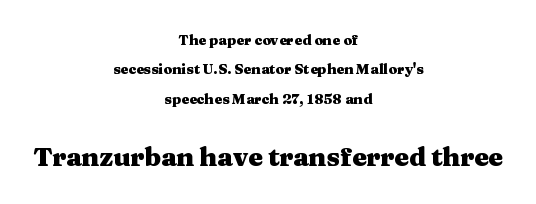
{"italic": "no", "bold": "yes", "underline": "no", "align": "center", "line_spacing": "loose", "line_spacing_ratio": 2.09, "letter_spacing": "normal", "letter_spacing_em": 0.0, "larger_block": "second", "size_ratio": 1.86, "glyph_px": 26}
